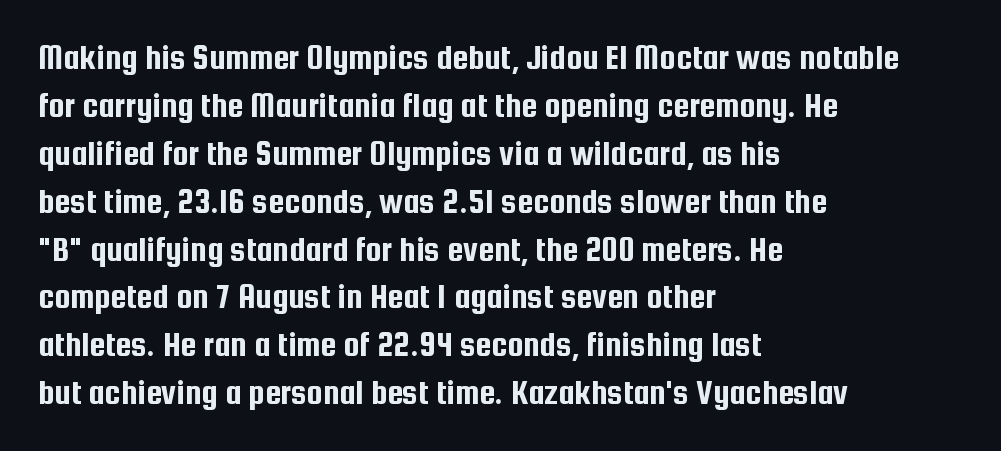
Looks like regular typesetting: each glyph gets only the width it needs. The strip under each line holds only bare page. In terms of leading, this rendering sits right in the middle. Every row of glyphs begins at an identical x-position on the left.
